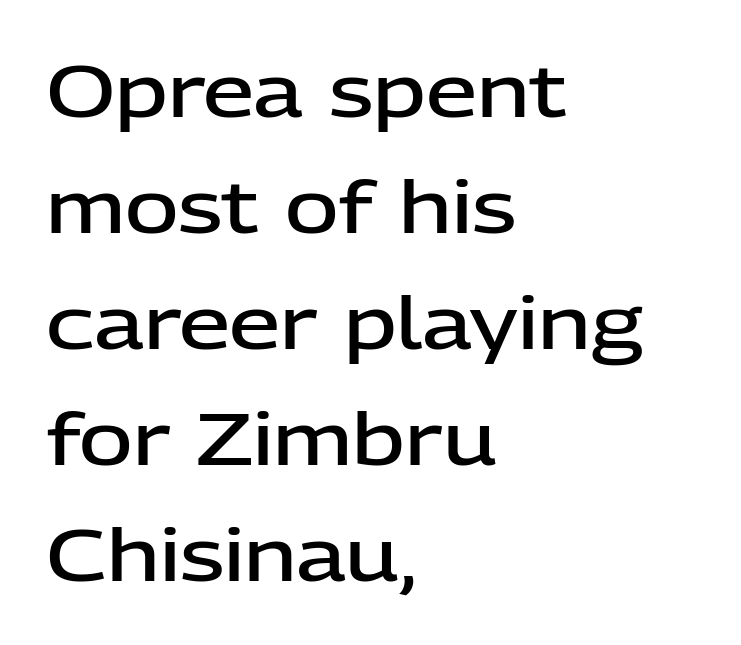
Typeset ragged right — the left edge is the straight one. Stems and bowls a touch heavier than normal — semibold. This rendering leaves character spacing at its baseline value. Every character sits straight up, as roman type does. Lines of text with bare space underneath. You could not count columns in this text — the font is proportionally spaced.
